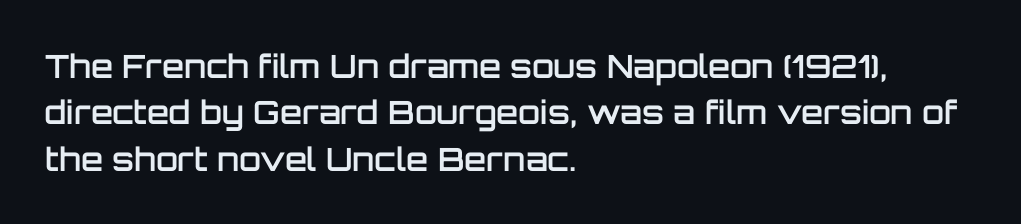
The typeface chosen for these lines omits serifs. Each line starts at the same left margin while the right side varies. Nobody drew a line under any word here. In terms of letterspacing, this is plain default setting. You could not count columns in this text — the font is proportionally spaced. These lines carry some extra weight — a demibold, not a full bold.
